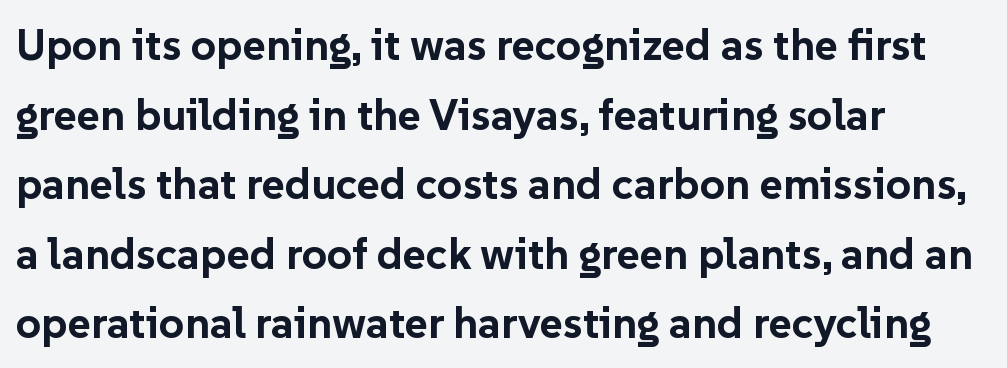
{"serif": "no", "italic": "no", "bold": "yes", "weight": "bold", "width": "normal", "stroke_contrast": "low", "x_height": "medium", "monospaced": "no", "underline": "no", "align": "left", "line_spacing": "normal", "line_spacing_ratio": 1.58, "letter_spacing": "normal", "letter_spacing_em": 0.0, "glyph_px": 44}
